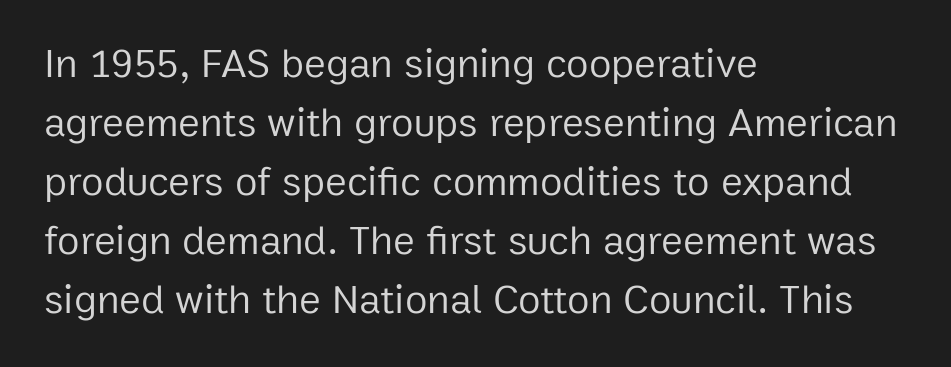
The image shows 41 px regular-weight sans-serif type, upright; set left-aligned, normal line spacing (1.44x), normal letter spacing, not underlined; low stroke contrast and a medium x-height.
